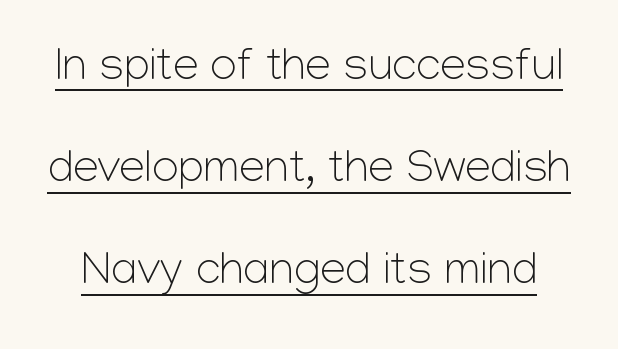
These lines stand farther apart than default settings would place them. If you drew a line through each stem, it would be perfectly vertical. Looks like regular typesetting: each glyph gets only the width it needs. Is the type heavy? It reads as light-to-regular instead. Underline: present.
